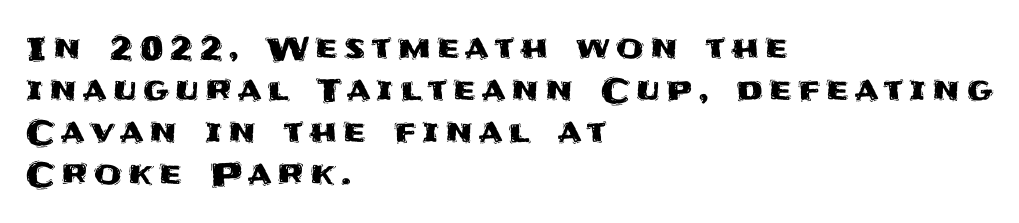
The image shows 32 px sans-serif type, upright; set left-aligned, normal line spacing (1.31x), not underlined; medium stroke contrast and a large x-height.
